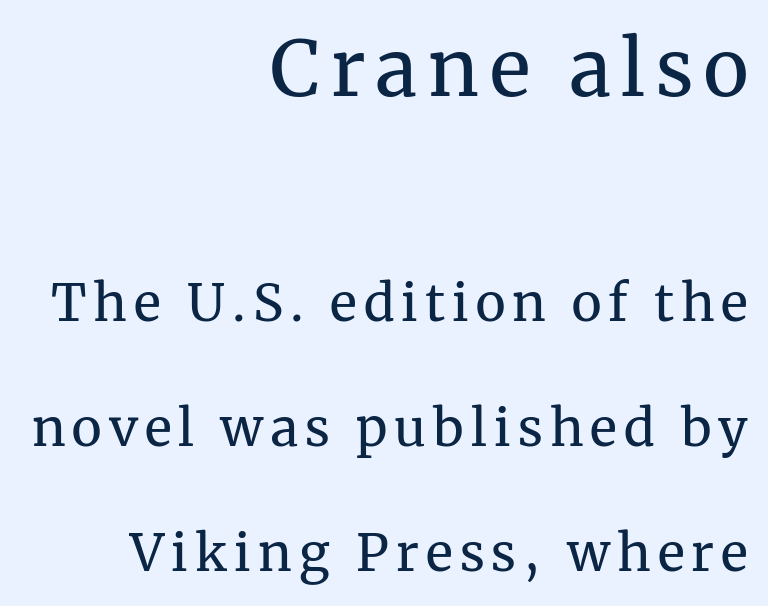
Q: Is the text bold? A: No.
Q: Is the text italic (slanted)? A: No, it is upright.
Q: Is the typeface a serif or a sans-serif typeface? A: Serif.
Q: Is the text underlined? A: No.
Q: How is the paragraph aligned? A: Right-aligned.
Q: Is the spacing between lines tight, normal or loose? A: Loose.
Q: Which block of text is set in a larger size, the first (top) or the second (bottom)? A: The first (top) one.
Q: Width (condensed, normal, or wide)? A: Normal.
Q: Stroke contrast? A: Medium.
Q: x-height? A: Medium.
Q: Monospaced? A: No.
